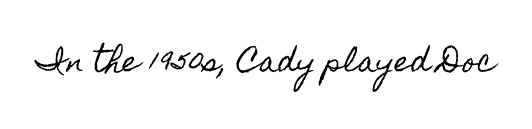
The image shows 28 px condensed type; set normal letter spacing, not underlined; a small x-height.
